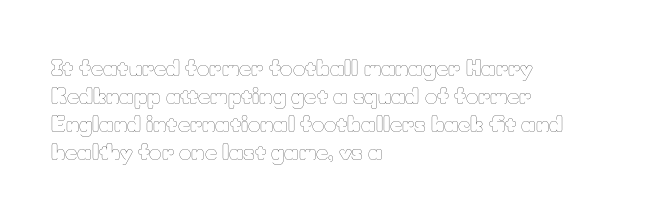
The paragraph has a hard left edge and a soft right edge. Rows of type keep a routine distance in the vertical direction. The letters sit at their default tracking, neither squeezed nor spread. Posture: vertical.
